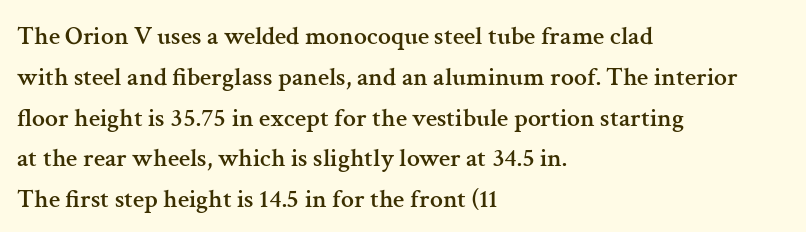
{"italic": "no", "underline": "no", "align": "left", "line_spacing": "normal", "line_spacing_ratio": 1.57, "letter_spacing": "normal", "letter_spacing_em": 0.0, "glyph_px": 26}
